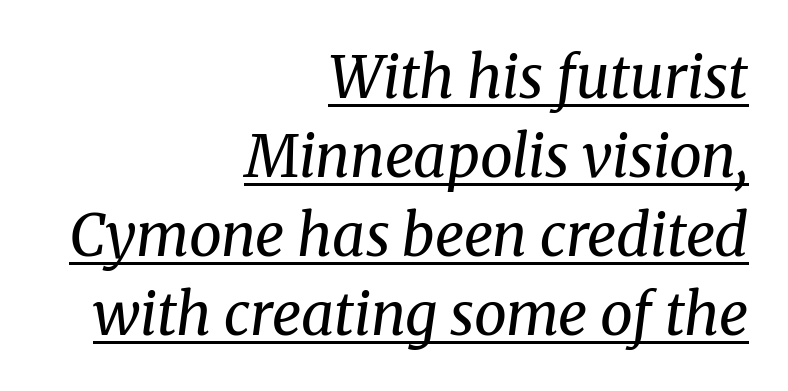
The image shows 58 px regular-weight serif type, italic (leaning right); set right-aligned, normal line spacing (1.36x), normal letter spacing, underlined; medium stroke contrast and a medium x-height.
